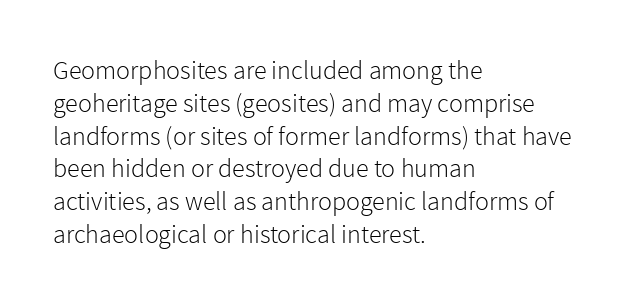
Q: Is the text bold? A: No.
Q: Is the text italic (slanted)? A: No, it is upright.
Q: Is the text underlined? A: No.
Q: How is the paragraph aligned? A: Left-aligned.
Q: Is the spacing between letters normal or unusually wide? A: Normal.
Q: Is the spacing between lines tight, normal or loose? A: Normal.
